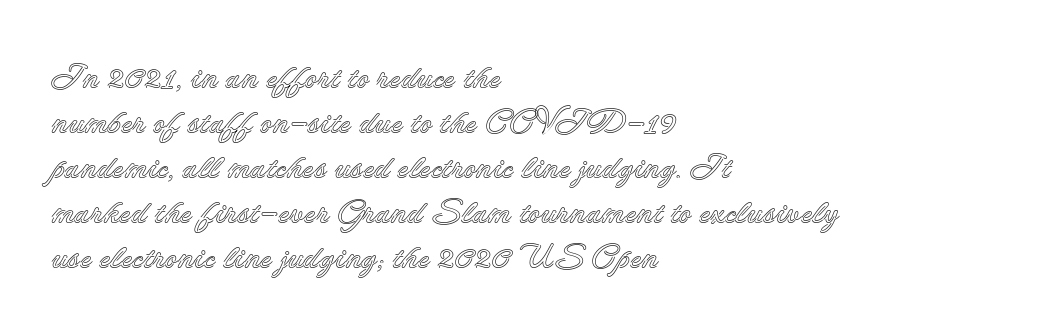
{"width": "normal", "x_height": "small", "monospaced": "no", "underline": "no", "align": "left", "line_spacing": "normal", "line_spacing_ratio": 1.32, "letter_spacing": "normal", "letter_spacing_em": 0.0, "glyph_px": 34}
